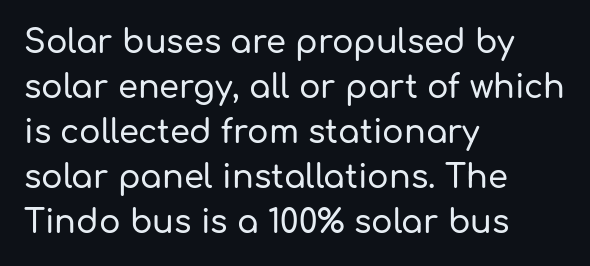
Q: Is the text italic (slanted)? A: No, it is upright.
Q: Is the typeface a serif or a sans-serif typeface? A: Sans-serif.
Q: Is the text underlined? A: No.
Q: How is the paragraph aligned? A: Left-aligned.
Q: Is the spacing between letters normal or unusually wide? A: Normal.
Q: Is the spacing between lines tight, normal or loose? A: Normal.
Q: Width (condensed, normal, or wide)? A: Normal.
Q: Stroke contrast? A: Low.
Q: x-height? A: Medium.
Q: Monospaced? A: No.
